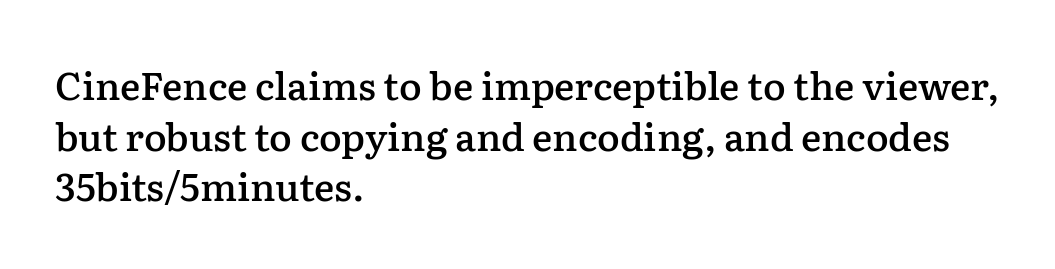
{"serif": "yes", "italic": "no", "bold": "semi", "weight": "semibold", "width": "normal", "stroke_contrast": "low", "x_height": "medium", "monospaced": "no", "underline": "no", "align": "left", "line_spacing": "normal", "line_spacing_ratio": 1.33, "letter_spacing": "normal", "letter_spacing_em": 0.0, "glyph_px": 38}
